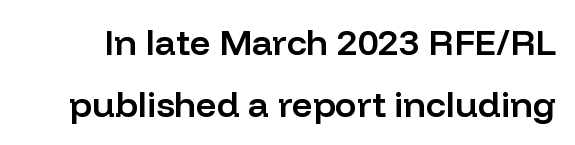
Q: Is the text bold? A: Semi-bold.
Q: Is the text italic (slanted)? A: No, it is upright.
Q: Is the typeface a serif or a sans-serif typeface? A: Sans-serif.
Q: Is the text underlined? A: No.
Q: Is the spacing between letters normal or unusually wide? A: Normal.
Q: Width (condensed, normal, or wide)? A: Normal.
Q: Stroke contrast? A: Low.
Q: x-height? A: Medium.
Q: Monospaced? A: No.
